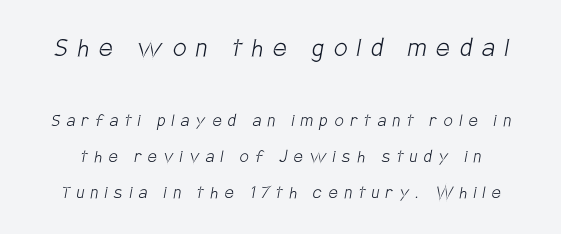
The image shows 30 px light, condensed sans-serif type; set line spacing 1.8x, unusually wide letter spacing (+0.34 em), not underlined; the first (top) block is 1.5x larger; low stroke contrast and a large x-height.
